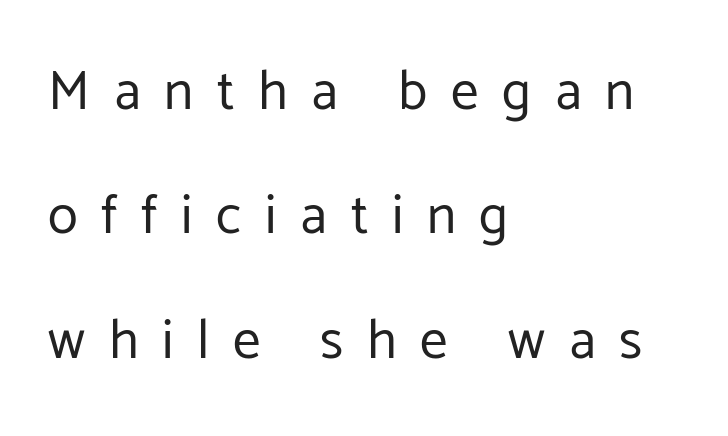
The image shows 55 px regular-weight sans-serif type, upright; set left-aligned, loose line spacing (2.26x), unusually wide letter spacing (+0.43 em), not underlined; low stroke contrast and a medium x-height.
